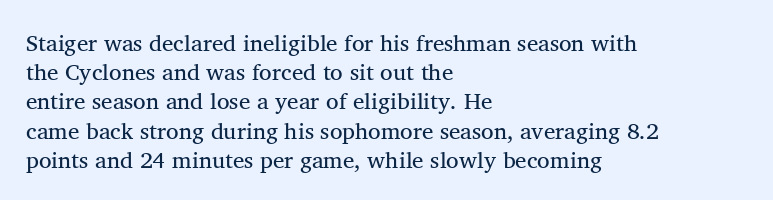
Nothing unusual about the tracking: characters are spaced as the font intends. Caption: multi-line text, flush left, ragged right. How would I describe the line gaps? Plain and ordinary. Unbolded letterforms with no extra heft.
